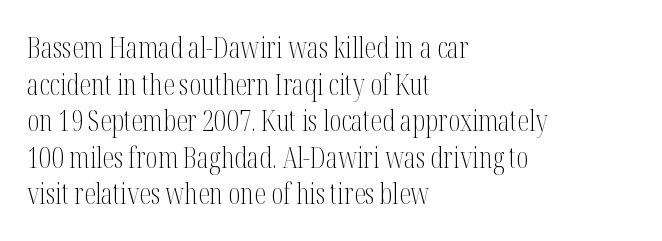
{"serif": "yes", "italic": "no", "bold": "no", "weight": "light", "width": "condensed", "stroke_contrast": "medium", "x_height": "medium", "monospaced": "no", "underline": "no", "align": "left", "line_spacing": "normal", "line_spacing_ratio": 1.26, "letter_spacing": "normal", "letter_spacing_em": 0.0, "glyph_px": 29}
